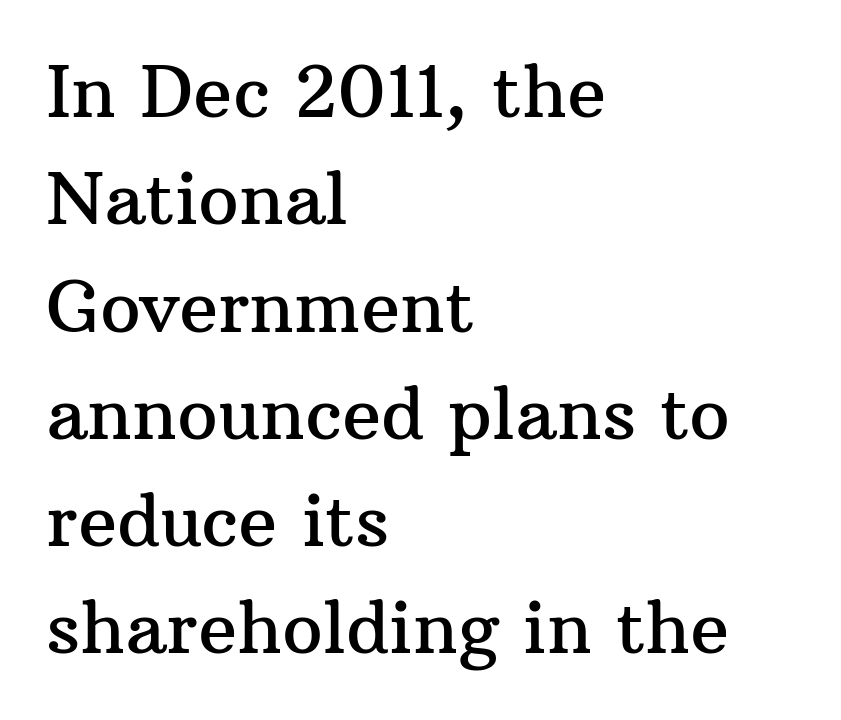
Q: Is the text italic (slanted)? A: No, it is upright.
Q: Is the typeface a serif or a sans-serif typeface? A: Serif.
Q: Is the text underlined? A: No.
Q: How is the paragraph aligned? A: Left-aligned.
Q: Is the spacing between letters normal or unusually wide? A: Normal.
Q: Is the spacing between lines tight, normal or loose? A: Normal.
Q: Width (condensed, normal, or wide)? A: Normal.
Q: Stroke contrast? A: Medium.
Q: x-height? A: Medium.
Q: Monospaced? A: No.
